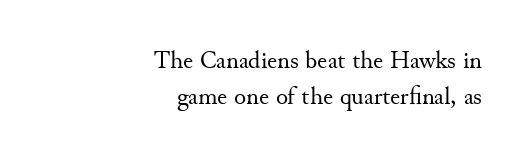
{"italic": "no", "bold": "no", "underline": "no", "align": "right", "line_spacing": "normal", "line_spacing_ratio": 1.44, "letter_spacing": "normal", "letter_spacing_em": 0.0, "glyph_px": 25}
